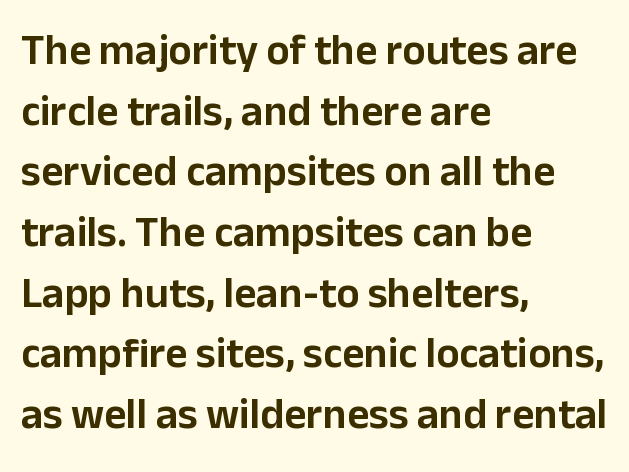
The image shows 43 px sans-serif type, upright; set left-aligned, normal line spacing (1.41x), normal letter spacing, not underlined; low stroke contrast and a medium x-height.
